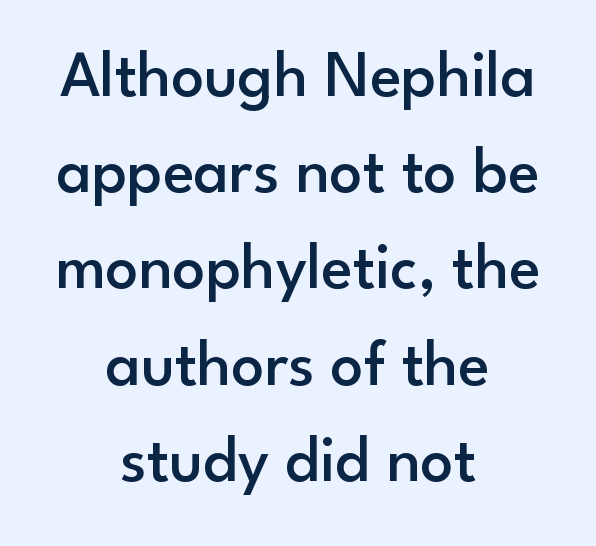
{"serif": "no", "italic": "no", "bold": "semi", "weight": "semibold", "width": "normal", "stroke_contrast": "low", "x_height": "small", "monospaced": "no", "underline": "no", "align": "center", "line_spacing": "normal", "line_spacing_ratio": 1.48, "letter_spacing": "normal", "letter_spacing_em": 0.0, "glyph_px": 65}
